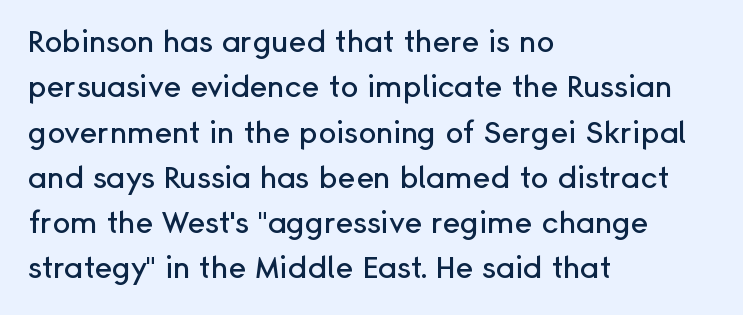
{"serif": "no", "italic": "no", "width": "normal", "stroke_contrast": "low", "x_height": "medium", "monospaced": "no", "underline": "no", "align": "left", "line_spacing": "normal", "line_spacing_ratio": 1.51, "letter_spacing": "normal", "letter_spacing_em": 0.0, "glyph_px": 30}
